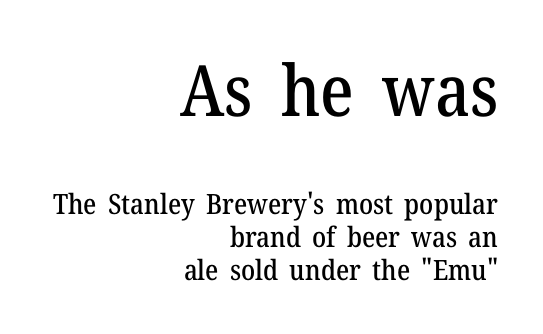
{"serif": "yes", "italic": "no", "width": "normal", "stroke_contrast": "medium", "x_height": "medium", "monospaced": "no", "underline": "no", "align": "right", "line_spacing_ratio": 1.18, "letter_spacing": "normal", "letter_spacing_em": 0.0, "larger_block": "first", "size_ratio": 2.54, "glyph_px": 71}
